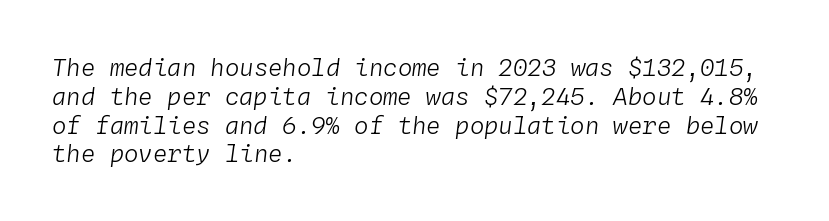
Is the block centered? No — it sits flush against the left margin. No word sits above an underline. The letters are slanted; this is an italic face. Weight class: somewhere from thin through regular. Is the letter spacing exaggerated? No — it looks like the ordinary default.
